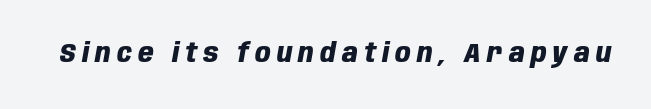
{"italic": "yes", "lean": "right", "slant_degrees": 10, "bold": "yes", "underline": "no", "letter_spacing": "wide", "letter_spacing_em": 0.23, "glyph_px": 27}
